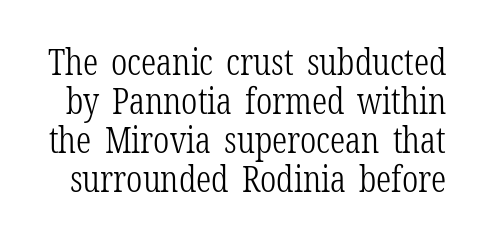
Q: Is the text bold? A: No.
Q: Is the text italic (slanted)? A: No, it is upright.
Q: Is the typeface a serif or a sans-serif typeface? A: Serif.
Q: Is the text underlined? A: No.
Q: Is the spacing between letters normal or unusually wide? A: Normal.
Q: Is the spacing between lines tight, normal or loose? A: Tight.
Q: Width (condensed, normal, or wide)? A: Condensed.
Q: Stroke contrast? A: Low.
Q: x-height? A: Medium.
Q: Monospaced? A: No.
